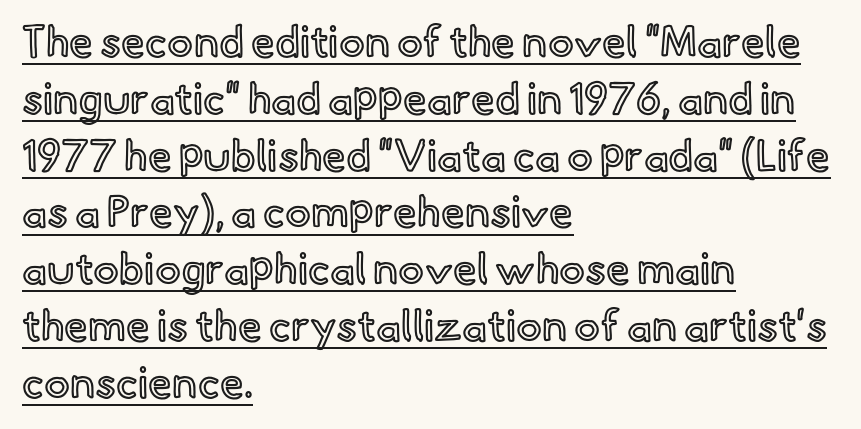
The image shows 43 px text type, upright; set left-aligned, normal line spacing (1.32x), normal letter spacing, underlined; a small x-height.
